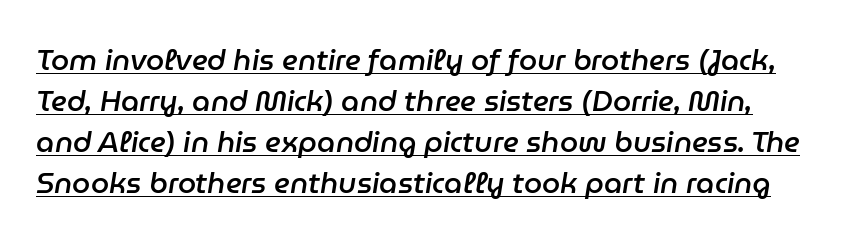
The image shows 29 px semibold type, italic (leaning right); set normal line spacing (1.41x), normal letter spacing, underlined; low stroke contrast and a medium x-height.
